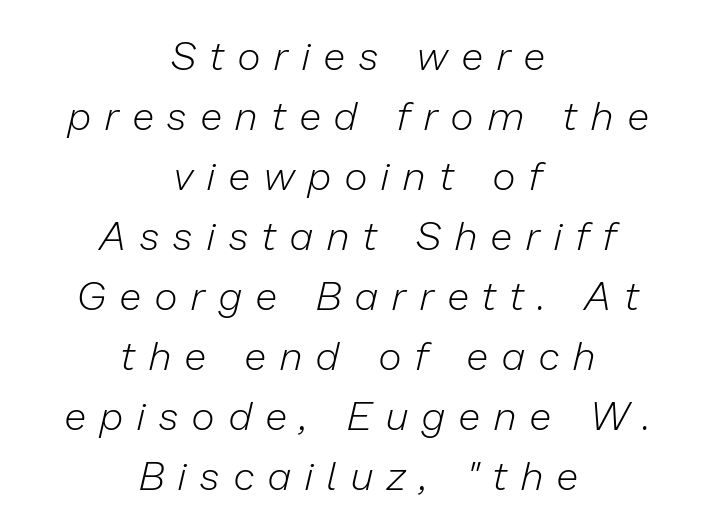
The image shows 40 px light type, italic (leaning right); set centered, normal line spacing (1.5x), unusually wide letter spacing (+0.36 em), not underlined; low stroke contrast and a medium x-height.
